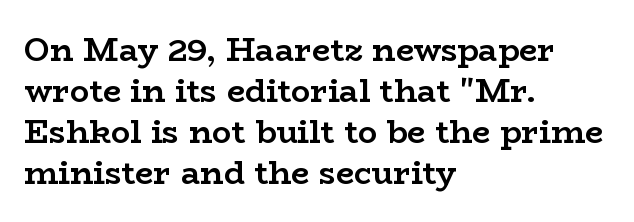
Look at the tracking — it's just the regular setting, nothing added. Think of a printed novel: that variable character pitch is what you see here. Words float on clear page, feet unadorned. Alignment: flush left.
